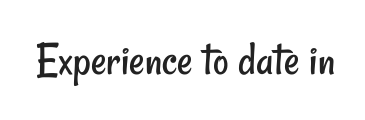
Q: Is the text bold? A: No.
Q: Is the typeface a serif or a sans-serif typeface? A: Sans-serif.
Q: Is the text underlined? A: No.
Q: Is the spacing between letters normal or unusually wide? A: Normal.
Q: Width (condensed, normal, or wide)? A: Condensed.
Q: Stroke contrast? A: Low.
Q: x-height? A: Small.
Q: Monospaced? A: No.
